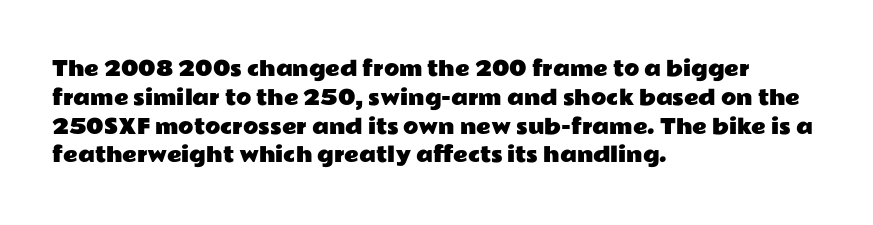
The image shows 20 px text type, upright; set left-aligned, normal line spacing (1.44x), normal letter spacing, not underlined.
